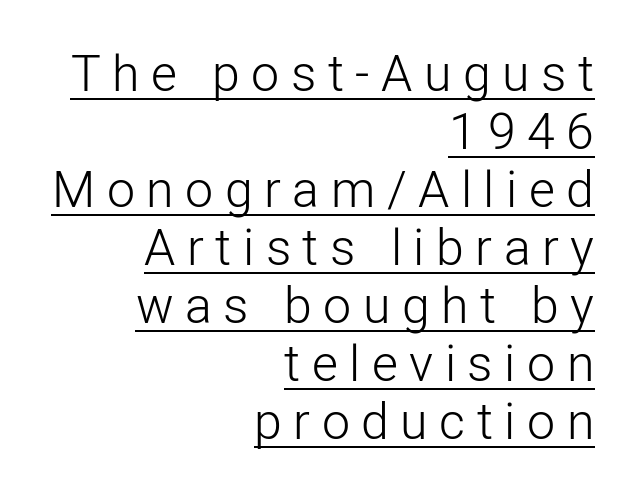
{"serif": "no", "italic": "no", "bold": "no", "weight": "light", "width": "normal", "stroke_contrast": "low", "x_height": "medium", "monospaced": "no", "underline": "yes", "align": "right", "line_spacing_ratio": 1.16, "letter_spacing": "wide", "letter_spacing_em": 0.23, "glyph_px": 50}
